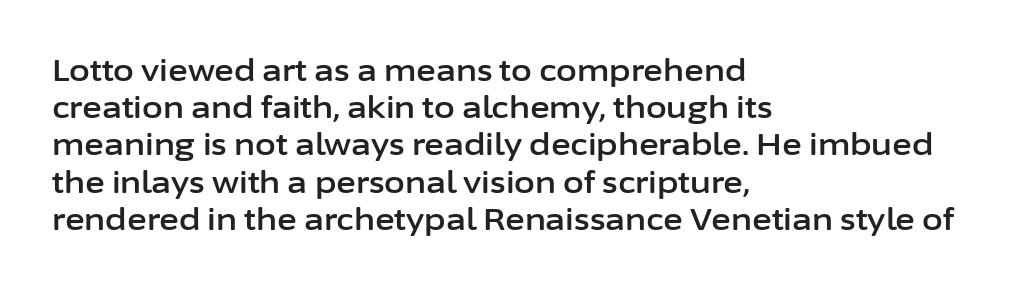
{"serif": "no", "italic": "no", "width": "normal", "stroke_contrast": "low", "x_height": "medium", "monospaced": "no", "underline": "no", "align": "left", "line_spacing_ratio": 1.24, "letter_spacing": "normal", "letter_spacing_em": 0.0, "glyph_px": 30}
